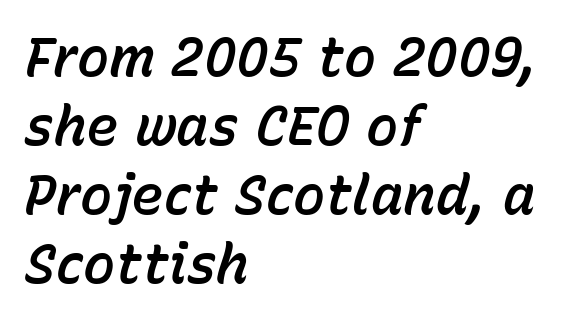
Tracking value appears to be zero — textbook default spacing. The face used here is proportionally spaced, like ordinary book or web type. Yep, that's italic — everything's leaning. This sample keeps an unexceptional amount of space between lines. Anything drawn beneath the words? Only blank space. The lines are quadded left.
